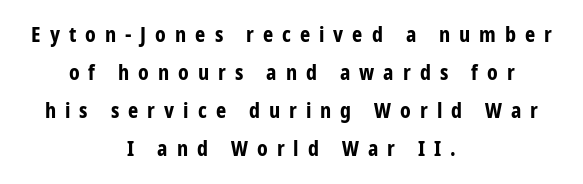
Q: Is the text bold? A: Yes.
Q: Is the text italic (slanted)? A: No, it is upright.
Q: Is the text underlined? A: No.
Q: How is the paragraph aligned? A: Centered.
Q: Is the spacing between letters normal or unusually wide? A: Unusually wide.
Q: Is the spacing between lines tight, normal or loose? A: Loose.
